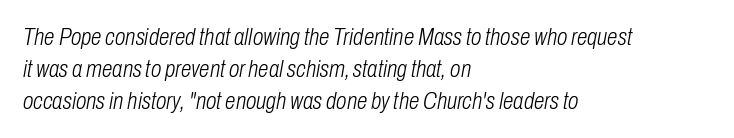
{"italic": "yes", "lean": "right", "slant_degrees": 10, "bold": "no", "underline": "no", "align": "left", "line_spacing": "normal", "line_spacing_ratio": 1.33, "letter_spacing": "normal", "letter_spacing_em": 0.0, "glyph_px": 24}
